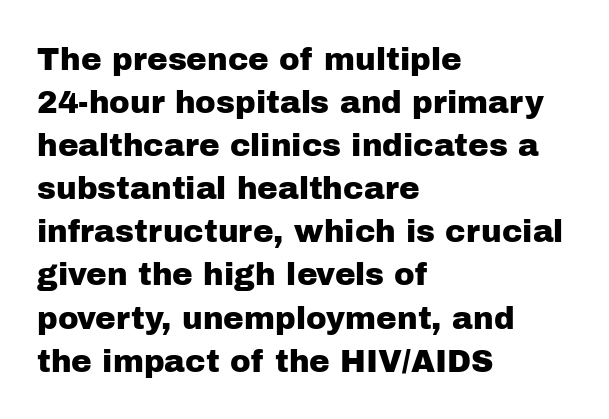
{"serif": "no", "italic": "no", "width": "normal", "stroke_contrast": "low", "x_height": "medium", "monospaced": "no", "underline": "no", "align": "left", "line_spacing": "normal", "line_spacing_ratio": 1.39, "letter_spacing": "normal", "letter_spacing_em": 0.0, "glyph_px": 31}
